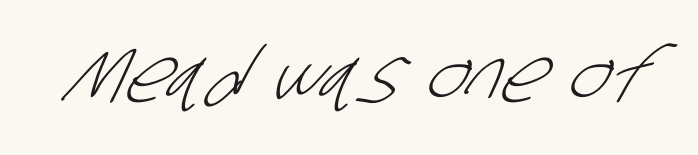
The typeface has the unassuming heft of standard copy or less. Serifs: no, the terminals of the letterforms are clean. Is the letter spacing exaggerated? No — it looks like the ordinary default. The rendering uses natural spacing where letterforms have individual widths.
